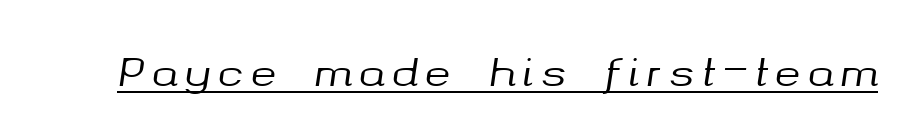
Q: Is the text italic (slanted)? A: Yes, it leans right by about 8 degrees.
Q: Is the text underlined? A: Yes.
Q: Width (condensed, normal, or wide)? A: Normal.
Q: Stroke contrast? A: Medium.
Q: x-height? A: Medium.
Q: Monospaced? A: No.
